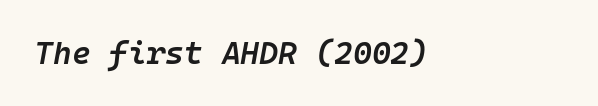
The image shows 32 px semibold type, italic (leaning right), monospaced; set left-aligned, normal letter spacing, not underlined; low stroke contrast and a medium x-height.
